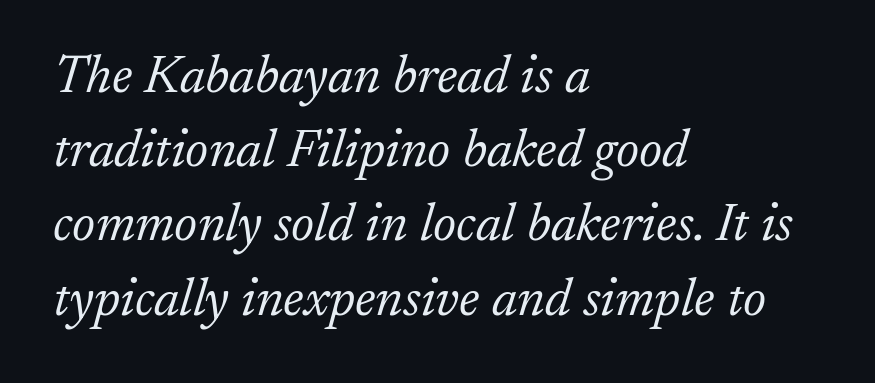
{"serif": "yes", "italic": "yes", "lean": "right", "slant_degrees": 17, "bold": "no", "weight": "light", "width": "normal", "stroke_contrast": "low", "x_height": "small", "monospaced": "no", "underline": "no", "align": "left", "line_spacing": "normal", "line_spacing_ratio": 1.4, "letter_spacing": "normal", "letter_spacing_em": 0.0, "glyph_px": 53}
